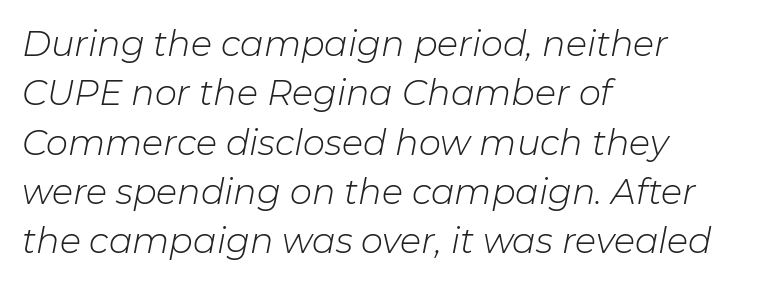
Q: Is the text bold? A: No.
Q: Is the text italic (slanted)? A: Yes, it leans right by about 11 degrees.
Q: Is the text underlined? A: No.
Q: How is the paragraph aligned? A: Left-aligned.
Q: Is the spacing between letters normal or unusually wide? A: Normal.
Q: Is the spacing between lines tight, normal or loose? A: Normal.
Q: Width (condensed, normal, or wide)? A: Normal.
Q: Stroke contrast? A: Low.
Q: x-height? A: Medium.
Q: Monospaced? A: No.
